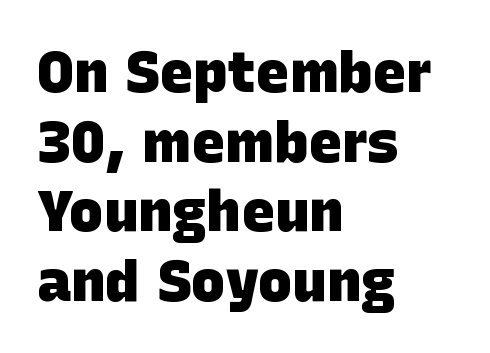
Q: Is the text bold? A: Yes.
Q: Is the typeface a serif or a sans-serif typeface? A: Sans-serif.
Q: Is the text underlined? A: No.
Q: How is the paragraph aligned? A: Left-aligned.
Q: Is the spacing between letters normal or unusually wide? A: Normal.
Q: Width (condensed, normal, or wide)? A: Normal.
Q: Stroke contrast? A: Low.
Q: x-height? A: Large.
Q: Monospaced? A: No.
